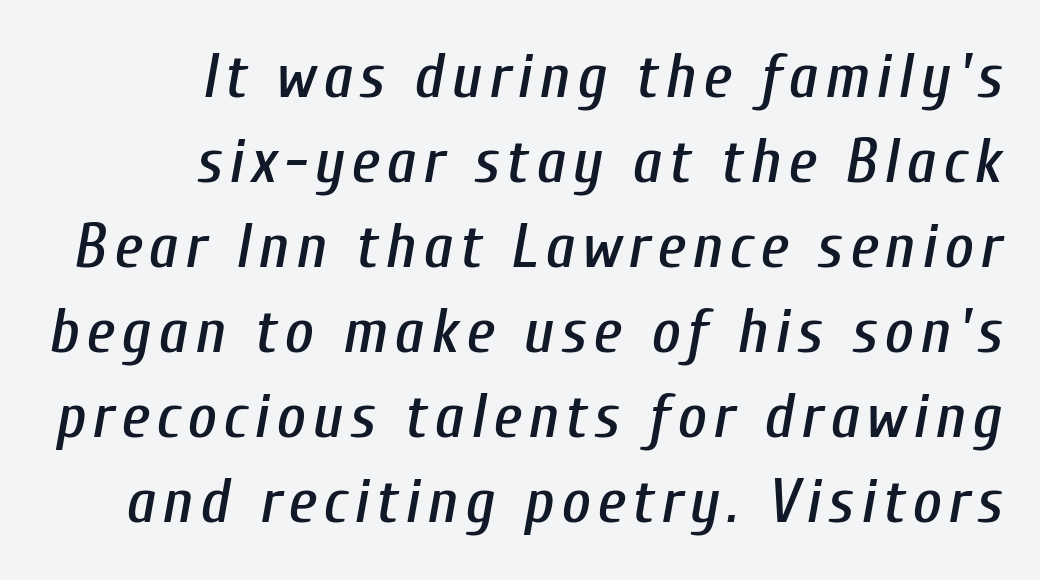
The image shows 63 px condensed type, italic (leaning right); set right-aligned, normal line spacing (1.35x), not underlined; low stroke contrast and a medium x-height.
